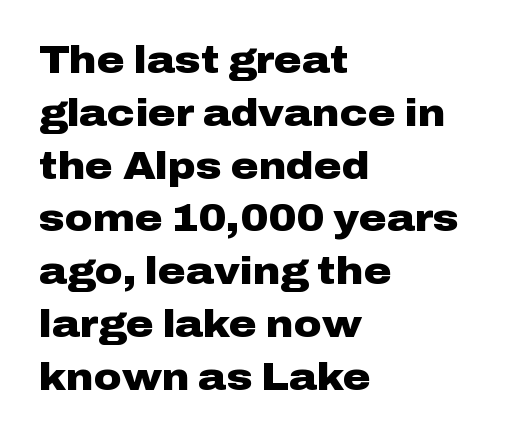
{"serif": "no", "italic": "no", "bold": "yes", "weight": "heavy", "width": "wide", "stroke_contrast": "low", "x_height": "medium", "monospaced": "no", "underline": "no", "align": "left", "line_spacing": "normal", "line_spacing_ratio": 1.39, "letter_spacing": "normal", "letter_spacing_em": 0.0, "glyph_px": 38}
